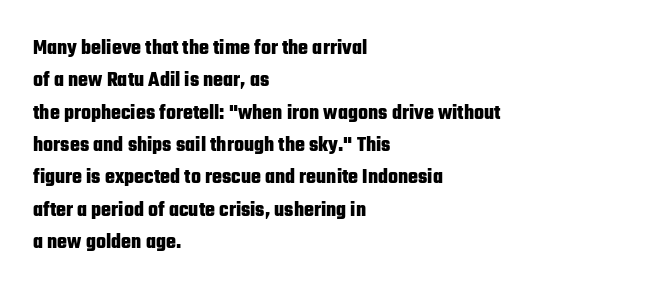
Unlike italic type, these characters show no tilt at all. Line starts are locked; line ends wander. Characters follow at the spacing the type designer built in. On the weight axis this lands at bold, roughly 700. The passage shown is not underscored anywhere.
